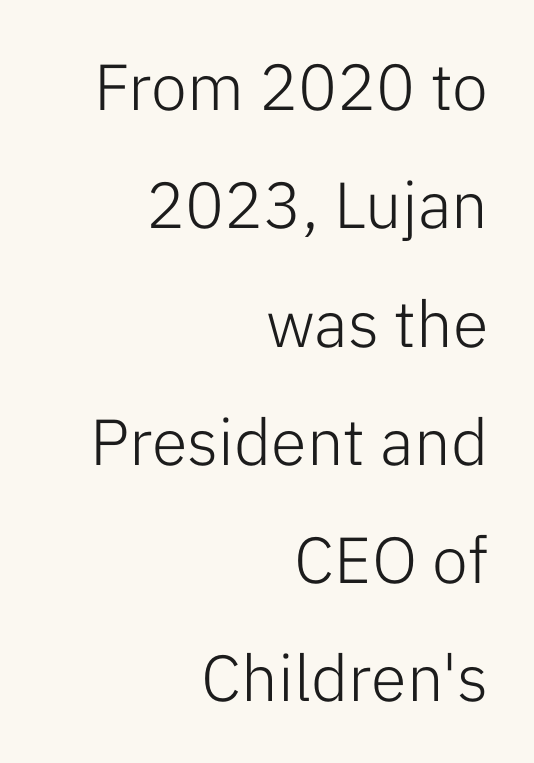
Are there feet on the stems? There aren't — it's a sans. Here the designer chose a conventional face with non-uniform glyph widths. Tall strokes in this sample are plumb rather than angled. This rendering uses right alignment, leaving the left contour irregular. The letterforms sit shoulder to shoulder at normal distance. The glyphs are unaccompanied by any horizontal stroke below them.
